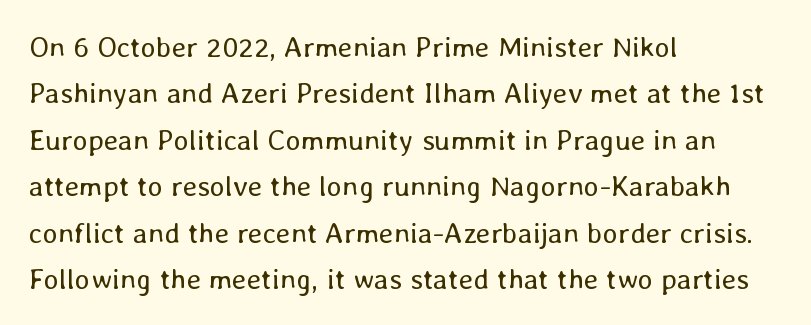
Q: Is the text bold? A: No.
Q: Is the text italic (slanted)? A: No, it is upright.
Q: Is the text underlined? A: No.
Q: How is the paragraph aligned? A: Left-aligned.
Q: Is the spacing between letters normal or unusually wide? A: Normal.
Q: Is the spacing between lines tight, normal or loose? A: Normal.
Q: Width (condensed, normal, or wide)? A: Normal.
Q: Stroke contrast? A: Low.
Q: x-height? A: Medium.
Q: Monospaced? A: No.
